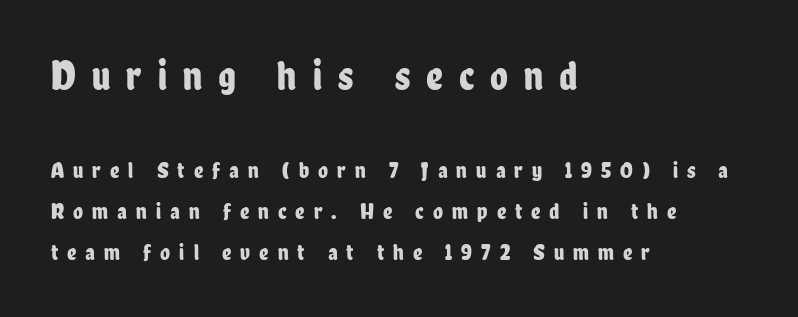
Q: Is the text italic (slanted)? A: No, it is upright.
Q: Is the typeface a serif or a sans-serif typeface? A: Sans-serif.
Q: Is the text underlined? A: No.
Q: How is the paragraph aligned? A: Left-aligned.
Q: Is the spacing between letters normal or unusually wide? A: Unusually wide.
Q: Which block of text is set in a larger size, the first (top) or the second (bottom)? A: The first (top) one.
Q: Width (condensed, normal, or wide)? A: Condensed.
Q: Stroke contrast? A: Low.
Q: x-height? A: Medium.
Q: Monospaced? A: No.
